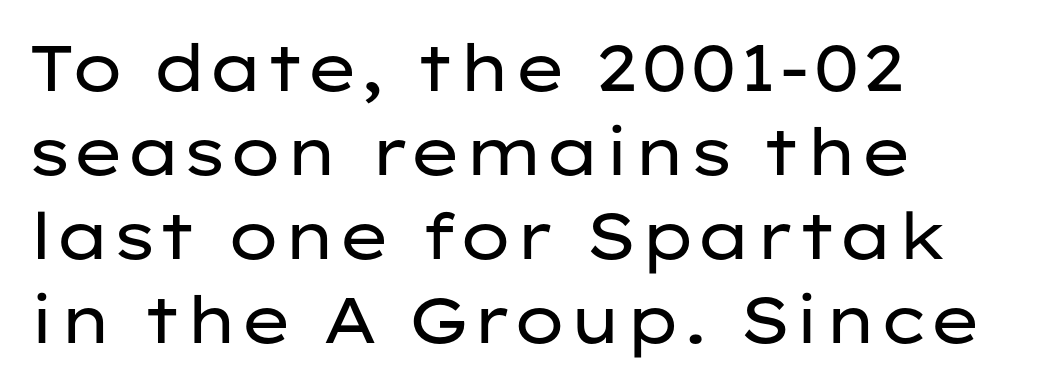
{"serif": "no", "italic": "no", "bold": "no", "weight": "regular", "width": "wide", "stroke_contrast": "low", "x_height": "medium", "monospaced": "no", "underline": "no", "align": "left", "line_spacing": "normal", "line_spacing_ratio": 1.31, "letter_spacing": "normal", "letter_spacing_em": 0.0, "glyph_px": 64}
